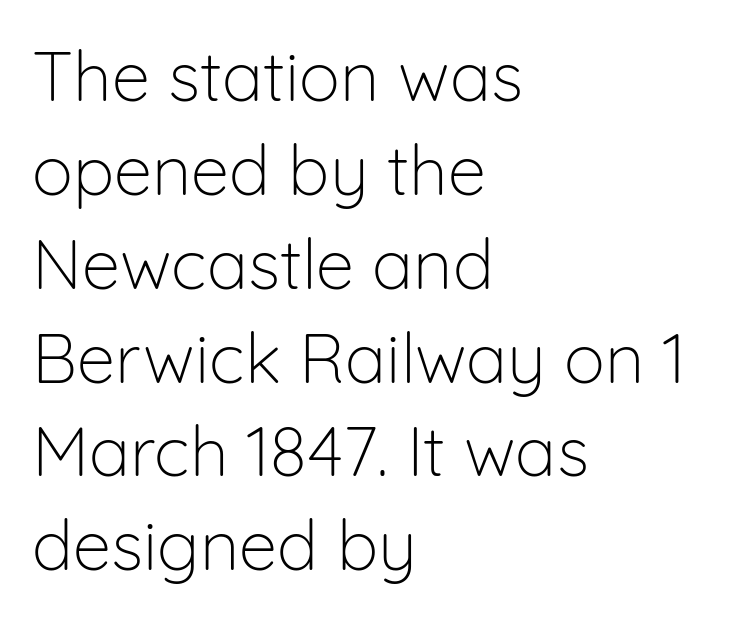
The image shows 69 px light sans-serif type, upright; set left-aligned, normal line spacing (1.36x), normal letter spacing, not underlined; low stroke contrast and a medium x-height.
